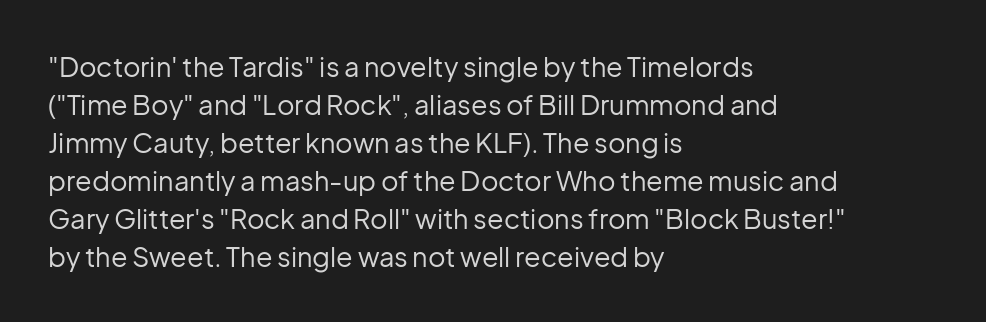
The image shows 27 px text type, upright; set left-aligned, normal line spacing (1.41x), normal letter spacing, not underlined.
